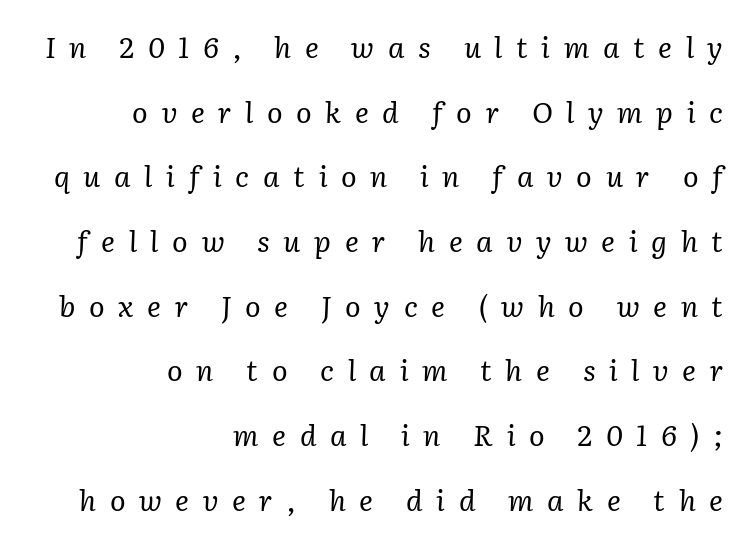
{"serif": "yes", "italic": "yes", "lean": "right", "slant_degrees": 2, "bold": "no", "weight": "regular", "width": "normal", "stroke_contrast": "low", "x_height": "medium", "monospaced": "no", "underline": "no", "align": "right", "line_spacing": "loose", "line_spacing_ratio": 2.23, "letter_spacing": "wide", "letter_spacing_em": 0.47, "glyph_px": 29}
